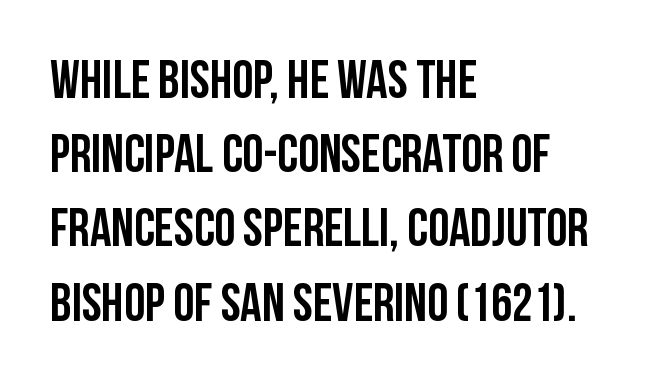
{"serif": "no", "italic": "no", "width": "condensed", "stroke_contrast": "low", "x_height": "large", "monospaced": "no", "underline": "no", "align": "left", "line_spacing": "normal", "line_spacing_ratio": 1.4, "letter_spacing": "normal", "letter_spacing_em": 0.0, "glyph_px": 53}
